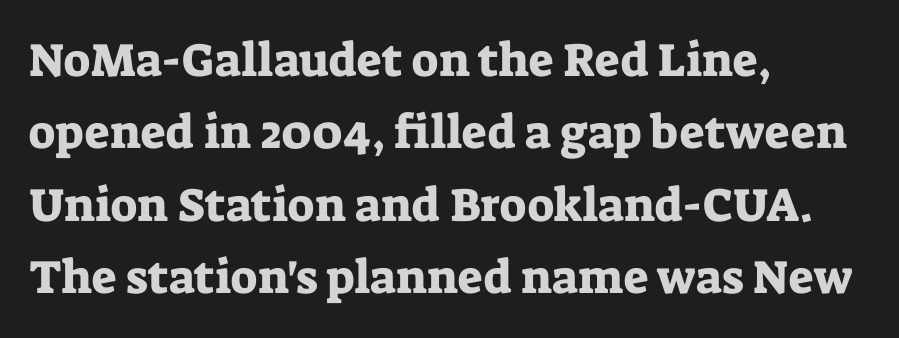
{"serif": "yes", "italic": "no", "width": "normal", "stroke_contrast": "low", "x_height": "medium", "monospaced": "no", "underline": "no", "align": "left", "line_spacing": "normal", "line_spacing_ratio": 1.54, "letter_spacing": "normal", "letter_spacing_em": 0.0, "glyph_px": 47}
